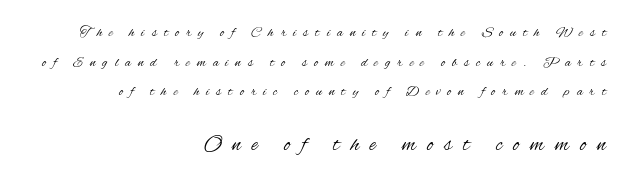
The image shows 22 px text type; set right-aligned, loose line spacing (2.12x), unusually wide letter spacing (+0.5 em), not underlined; the second (bottom) block is 1.57x larger.
